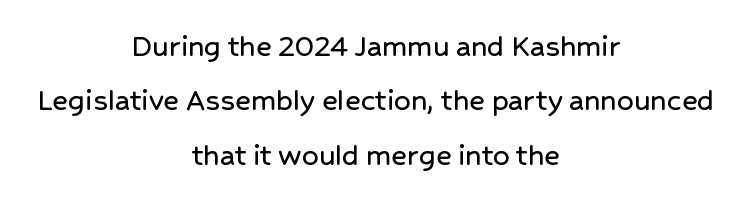
The typeface chosen for these lines omits serifs. Caption: multi-line text, centered on the measure. The rendering uses a moderate line-height, typical for paragraphs. The passage shown is not underscored anywhere.
